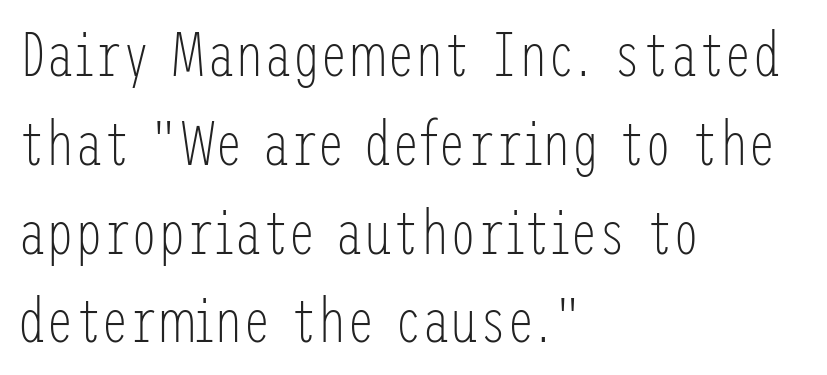
Q: Is the text bold? A: No.
Q: Is the text italic (slanted)? A: No, it is upright.
Q: Is the typeface a serif or a sans-serif typeface? A: Sans-serif.
Q: Is the text underlined? A: No.
Q: How is the paragraph aligned? A: Left-aligned.
Q: Is the spacing between letters normal or unusually wide? A: Normal.
Q: Is the spacing between lines tight, normal or loose? A: Normal.
Q: Width (condensed, normal, or wide)? A: Condensed.
Q: Stroke contrast? A: Low.
Q: x-height? A: Medium.
